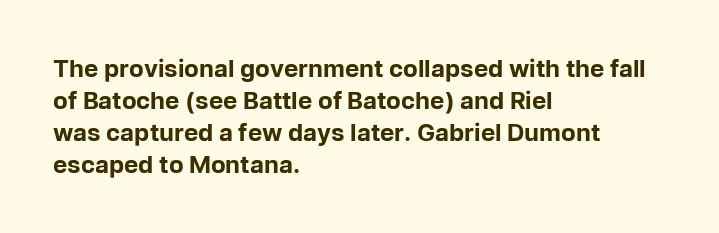
The image shows 24 px bold type, upright; set left-aligned, normal line spacing (1.34x), normal letter spacing, not underlined.
